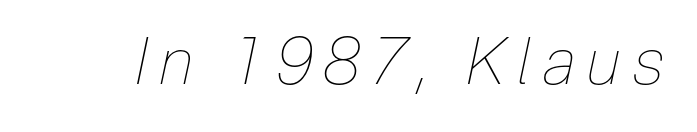
Q: Is the text bold? A: No.
Q: Is the text italic (slanted)? A: Yes, it leans right by about 12 degrees.
Q: Is the text underlined? A: No.
Q: Width (condensed, normal, or wide)? A: Condensed.
Q: Stroke contrast? A: Low.
Q: x-height? A: Medium.
Q: Monospaced? A: No.
